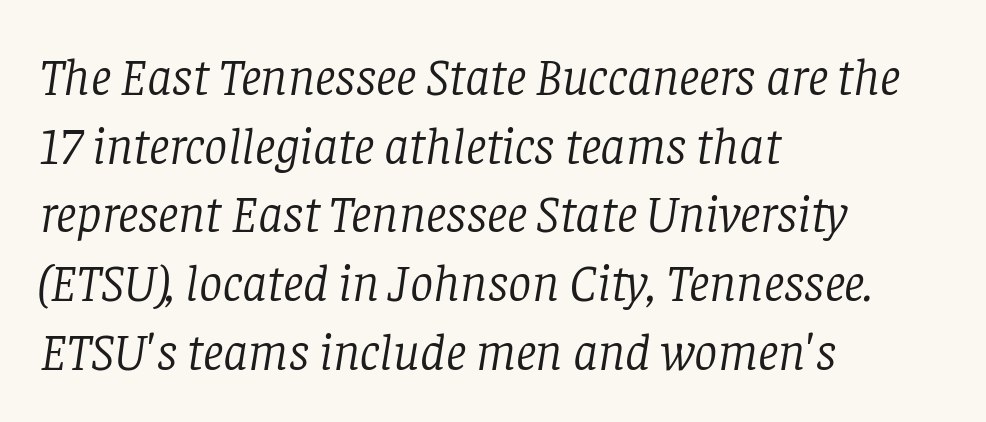
Q: Is the text bold? A: No.
Q: Is the text italic (slanted)? A: Yes, it leans right by about 8 degrees.
Q: Is the typeface a serif or a sans-serif typeface? A: Serif.
Q: Is the text underlined? A: No.
Q: How is the paragraph aligned? A: Left-aligned.
Q: Is the spacing between letters normal or unusually wide? A: Normal.
Q: Is the spacing between lines tight, normal or loose? A: Normal.
Q: Width (condensed, normal, or wide)? A: Normal.
Q: Stroke contrast? A: Low.
Q: x-height? A: Large.
Q: Monospaced? A: No.
